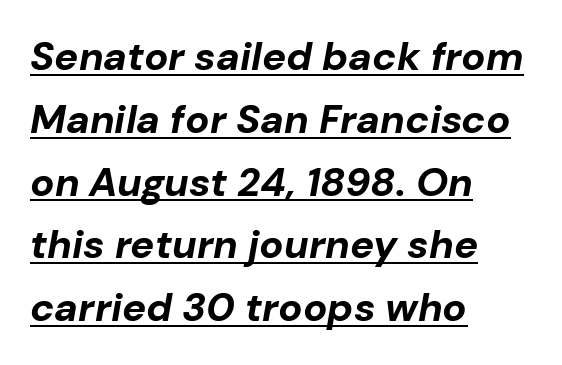
Q: Is the text bold? A: Yes.
Q: Is the text italic (slanted)? A: Yes, it leans right by about 10 degrees.
Q: Is the text underlined? A: Yes.
Q: How is the paragraph aligned? A: Left-aligned.
Q: Is the spacing between letters normal or unusually wide? A: Normal.
Q: Is the spacing between lines tight, normal or loose? A: Normal.
Q: Width (condensed, normal, or wide)? A: Normal.
Q: Stroke contrast? A: Low.
Q: x-height? A: Medium.
Q: Monospaced? A: No.
